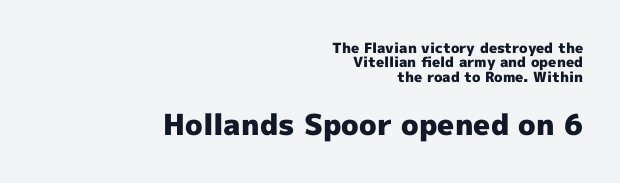
Decoration check: the copy has no underline. The rendering keeps characters at their native spacing. Caption: multi-line text, flush right, ragged left. Students, observe: this is what under-led, compact text looks like. Pretty heavy lettering here — definitely bold.
